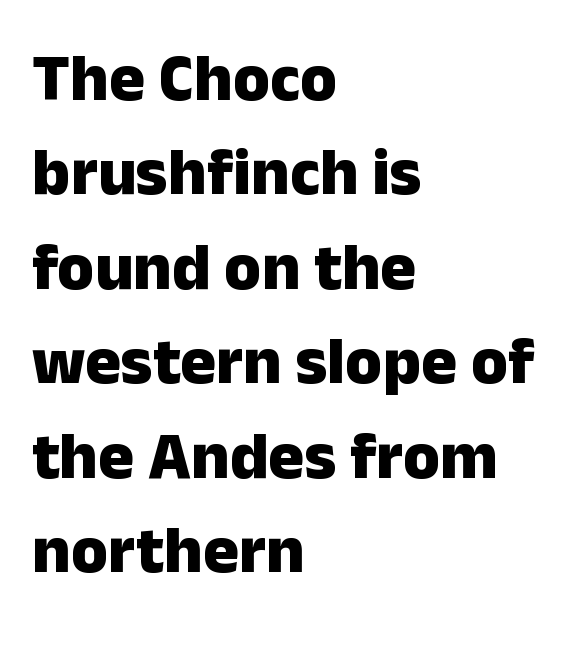
Q: Is the text bold? A: Yes.
Q: Is the text italic (slanted)? A: No, it is upright.
Q: Is the typeface a serif or a sans-serif typeface? A: Sans-serif.
Q: Is the text underlined? A: No.
Q: How is the paragraph aligned? A: Left-aligned.
Q: Is the spacing between letters normal or unusually wide? A: Normal.
Q: Is the spacing between lines tight, normal or loose? A: Normal.
Q: Width (condensed, normal, or wide)? A: Normal.
Q: Stroke contrast? A: Low.
Q: x-height? A: Medium.
Q: Monospaced? A: No.
